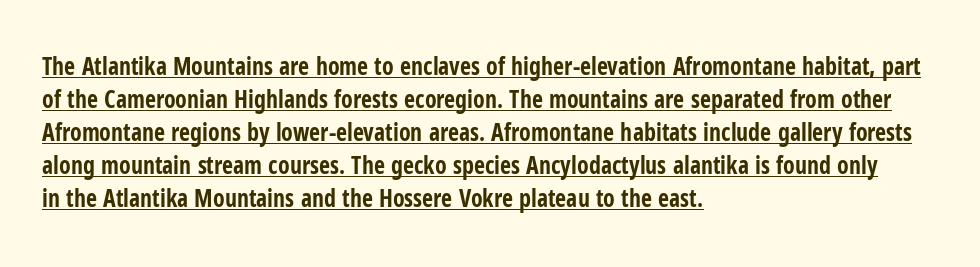
The image shows 24 px bold type, upright; set left-aligned, normal line spacing (1.37x), normal letter spacing, underlined.
